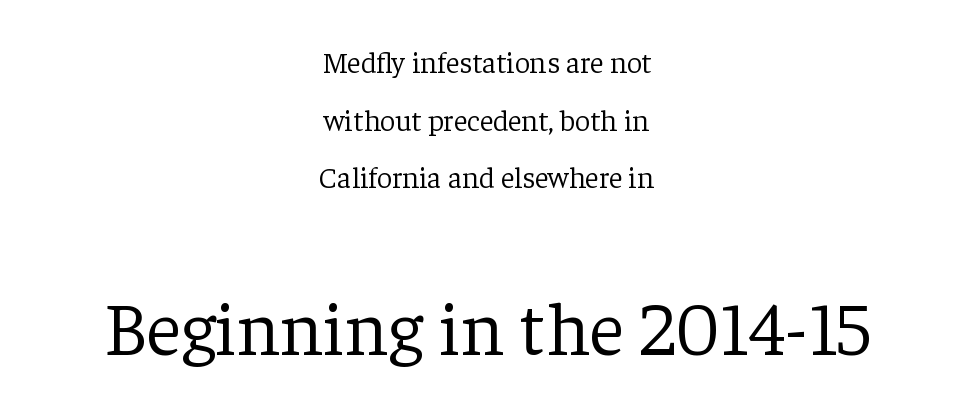
On a weight scale, this lands at 450 or below. In this sample the second text group is rendered at the bigger scale. The letters sit at their default tracking, neither squeezed nor spread. One glance says open: line gaps are wider than usual.
